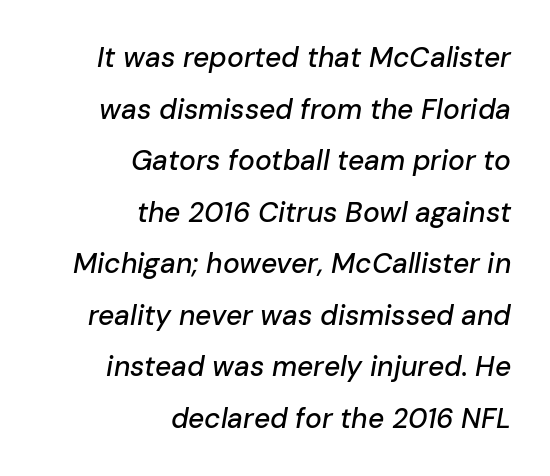
Q: Is the text italic (slanted)? A: Yes, it leans right by about 10 degrees.
Q: Is the text underlined? A: No.
Q: How is the paragraph aligned? A: Right-aligned.
Q: Is the spacing between letters normal or unusually wide? A: Normal.
Q: Width (condensed, normal, or wide)? A: Normal.
Q: Stroke contrast? A: Low.
Q: x-height? A: Medium.
Q: Monospaced? A: No.
